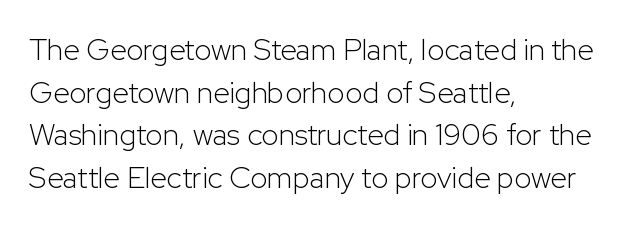
Unlike italic type, these characters show no tilt at all. Reading down the block, your eye returns to a fixed left position each line. The horizontal fit of the characters is conventional and even. Character widths vary here, with narrow letters taking less room than wide ones.
